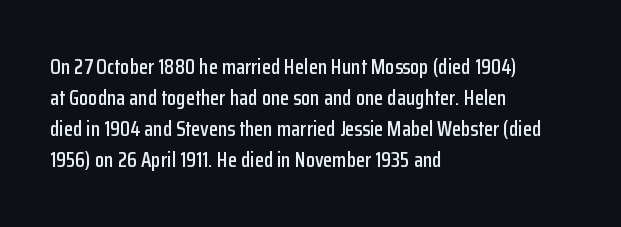
{"italic": "no", "underline": "no", "align": "left", "line_spacing": "normal", "line_spacing_ratio": 1.47, "letter_spacing": "normal", "letter_spacing_em": 0.0, "glyph_px": 21}
